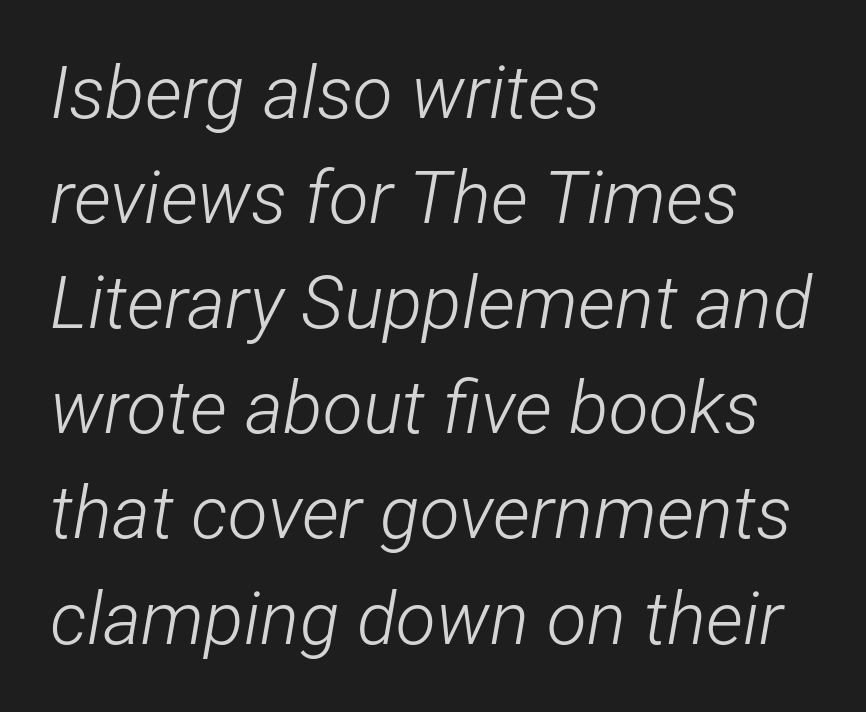
Each new line begins a customary step beneath the previous one. This is oblique type, the kind used for emphasis or titles. Think standard paragraph weight, or any step lighter than that. Do the characters align in a grid? No, the font is proportional. The tracking reads as untouched default to a designer's eye. Underline: absent.
